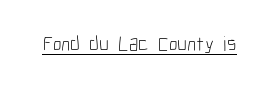
Q: Is the text bold? A: No.
Q: Is the text italic (slanted)? A: No, it is upright.
Q: Is the text underlined? A: Yes.
Q: Is the spacing between letters normal or unusually wide? A: Normal.
